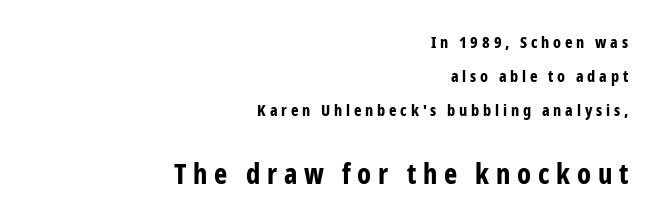
{"serif": "no", "italic": "no", "bold": "yes", "weight": "bold", "width": "condensed", "stroke_contrast": "low", "x_height": "medium", "monospaced": "no", "underline": "no", "align": "right", "line_spacing": "loose", "line_spacing_ratio": 2.11, "letter_spacing": "wide", "letter_spacing_em": 0.24, "larger_block": "second", "size_ratio": 1.75, "glyph_px": 28}
